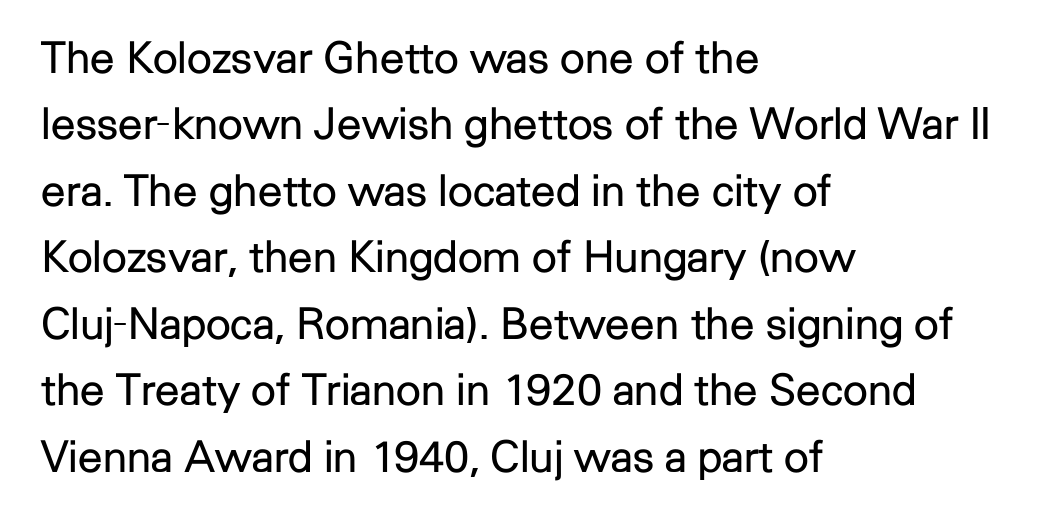
The image shows 44 px regular-weight sans-serif type, upright; set left-aligned, normal line spacing (1.51x), normal letter spacing, not underlined; low stroke contrast and a medium x-height.
